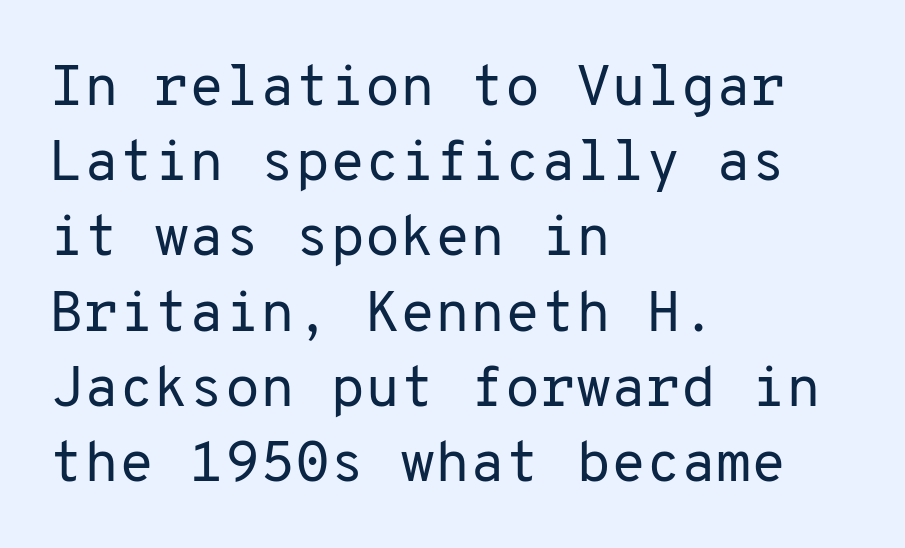
The image shows 57 px regular-weight sans-serif type, upright, monospaced; set left-aligned, normal line spacing (1.32x), normal letter spacing, not underlined; low stroke contrast and a medium x-height.
